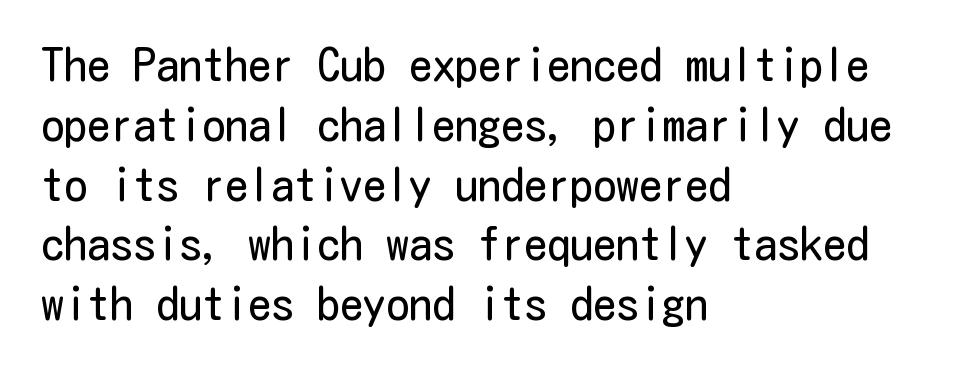
The image shows 46 px regular-weight, condensed sans-serif type, upright; set left-aligned, normal line spacing (1.3x), normal letter spacing, not underlined; low stroke contrast and a medium x-height.
